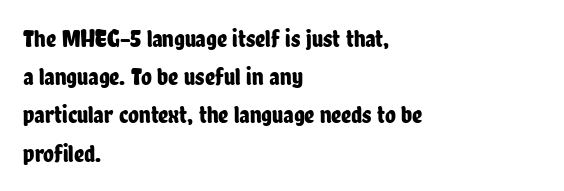
The image shows 25 px text type, upright; set left-aligned, normal line spacing (1.53x), normal letter spacing, not underlined.
